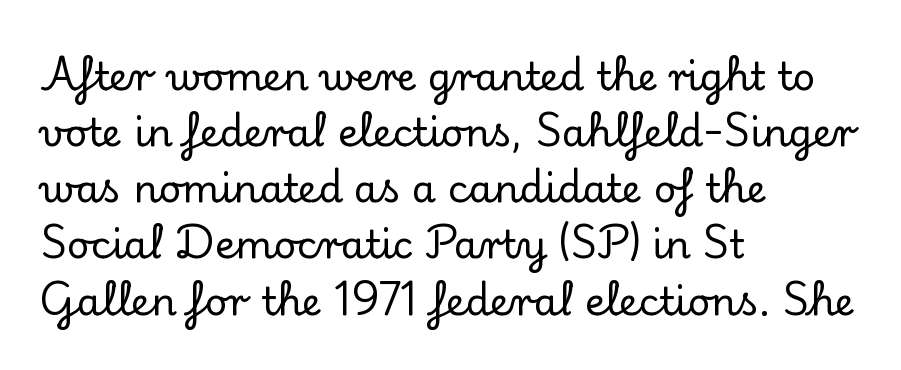
Q: Is the text italic (slanted)? A: No, it is upright.
Q: Is the typeface a serif or a sans-serif typeface? A: Serif.
Q: Is the text underlined? A: No.
Q: How is the paragraph aligned? A: Left-aligned.
Q: Is the spacing between letters normal or unusually wide? A: Normal.
Q: Is the spacing between lines tight, normal or loose? A: Normal.
Q: Width (condensed, normal, or wide)? A: Normal.
Q: Stroke contrast? A: Low.
Q: x-height? A: Small.
Q: Monospaced? A: No.
